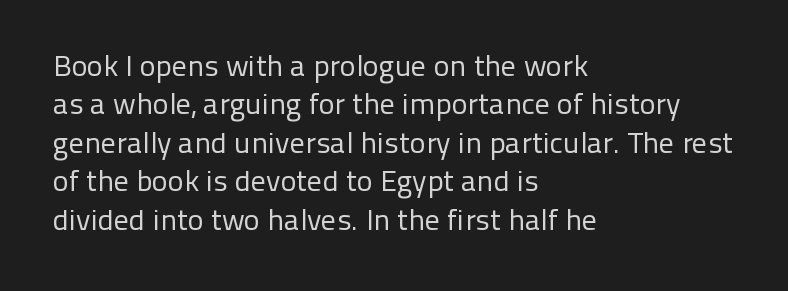
No extra tracking has been applied to these lines. This rendering features lettering with no underline. These lines were composed using upright roman letters. Normally led — the rows are evenly, conventionally spaced.
